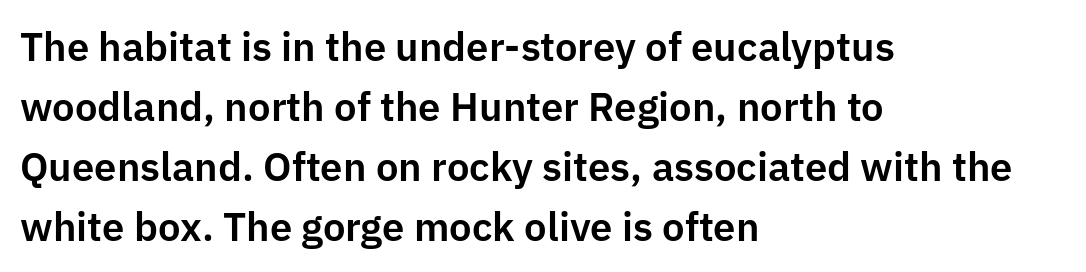
Interline gaps are of average width in this sample. Italic? Not at all — the glyphs are vertical. Each row of text sits above clean, open space. Tracking here is standard; glyphs follow each other at the usual distance. This sample uses a sans-serif face. Looks like regular typesetting: each glyph gets only the width it needs.
